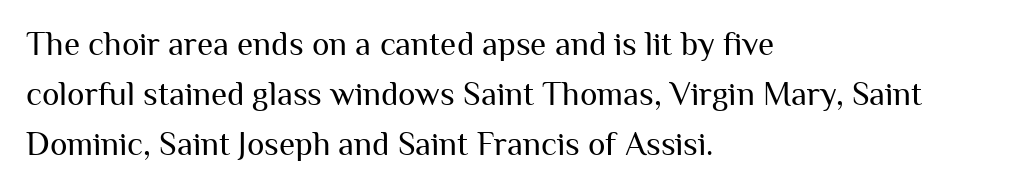
Q: Is the text bold? A: No.
Q: Is the text italic (slanted)? A: No, it is upright.
Q: Is the typeface a serif or a sans-serif typeface? A: Sans-serif.
Q: Is the text underlined? A: No.
Q: How is the paragraph aligned? A: Left-aligned.
Q: Is the spacing between letters normal or unusually wide? A: Normal.
Q: Is the spacing between lines tight, normal or loose? A: Normal.
Q: Width (condensed, normal, or wide)? A: Normal.
Q: Stroke contrast? A: Medium.
Q: x-height? A: Medium.
Q: Monospaced? A: No.
